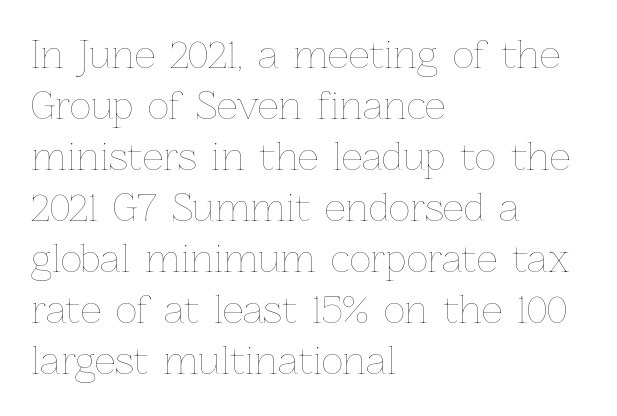
{"italic": "no", "bold": "no", "weight": "thin", "width": "normal", "stroke_contrast": "low", "x_height": "medium", "monospaced": "no", "underline": "no", "align": "left", "line_spacing": "normal", "line_spacing_ratio": 1.38, "letter_spacing": "normal", "letter_spacing_em": 0.0, "glyph_px": 37}
